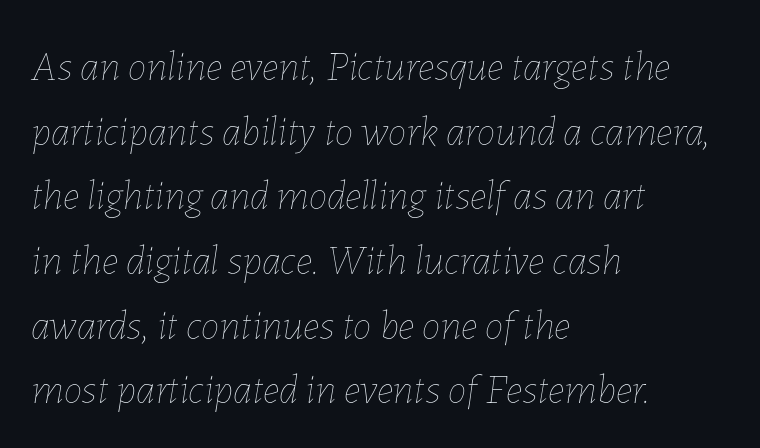
{"italic": "yes", "lean": "right", "slant_degrees": 7, "bold": "no", "weight": "thin", "width": "normal", "stroke_contrast": "low", "x_height": "medium", "monospaced": "no", "underline": "no", "align": "left", "line_spacing": "normal", "line_spacing_ratio": 1.54, "letter_spacing": "normal", "letter_spacing_em": 0.0, "glyph_px": 42}
